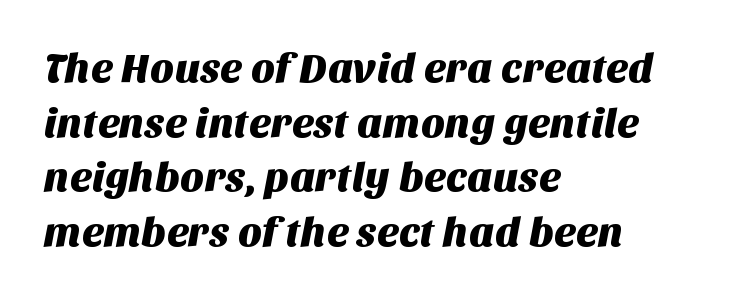
The image shows 41 px sans-serif type; set left-aligned, normal line spacing (1.33x), normal letter spacing, not underlined; medium stroke contrast and a large x-height.
